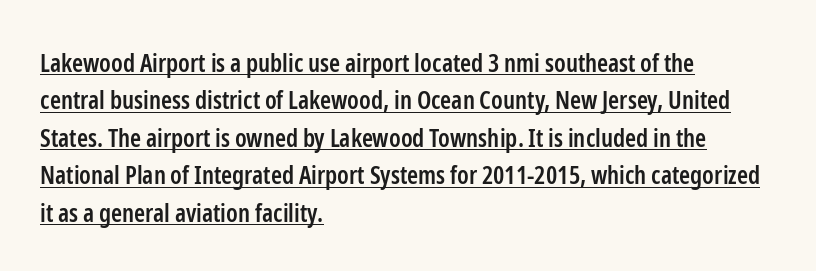
The image shows 25 px text type, upright; set left-aligned, normal line spacing (1.5x), normal letter spacing, underlined.
